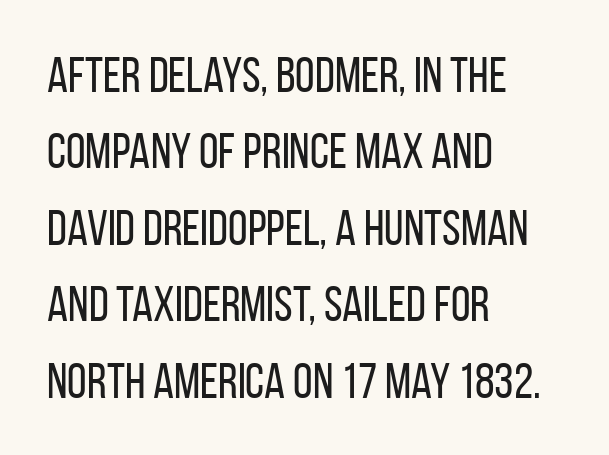
No feet cap the strokes, marking this as sans-serif type. The face used here is rendered with its standard letterfit. If you measured baseline to baseline, you'd find a middling distance. Bare-footed words on every line. Here the designer chose a conventional face with non-uniform glyph widths.
